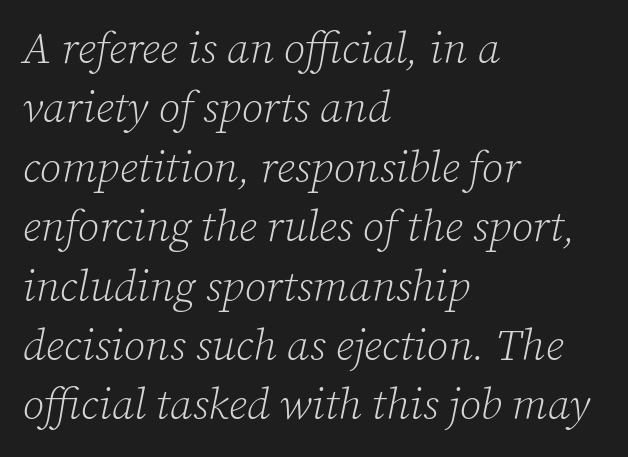
Short and long lines alike share a common starting point at left. Each letter keeps its own natural width here, so spacing adapts to shape. Words float on clear page, feet unadorned. Nothing heavy about these letters — not bold at all. Compared with ordinary roman type, these characters are visibly tilted.
